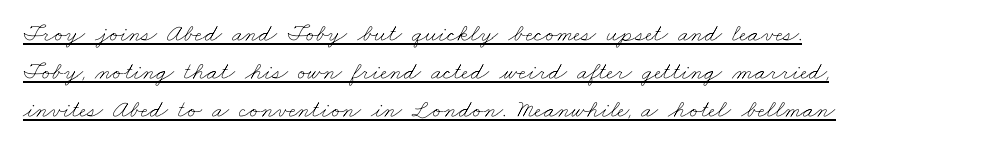
{"bold": "no", "underline": "yes", "align": "left", "line_spacing": "normal", "line_spacing_ratio": 1.52, "letter_spacing": "normal", "letter_spacing_em": 0.0, "glyph_px": 25}
